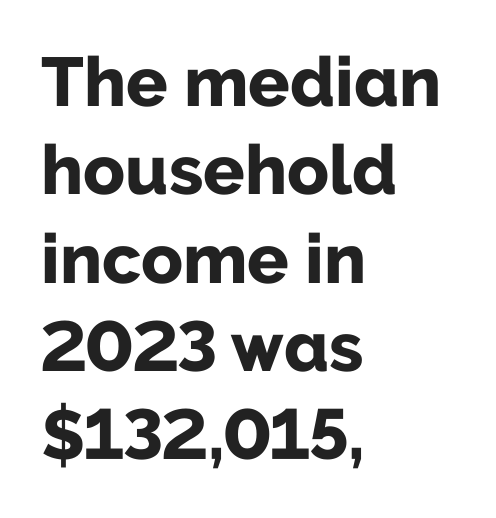
{"serif": "no", "italic": "no", "bold": "yes", "weight": "bold", "width": "normal", "stroke_contrast": "low", "x_height": "medium", "monospaced": "no", "underline": "no", "align": "left", "line_spacing": "normal", "line_spacing_ratio": 1.28, "letter_spacing": "normal", "letter_spacing_em": 0.0, "glyph_px": 69}
